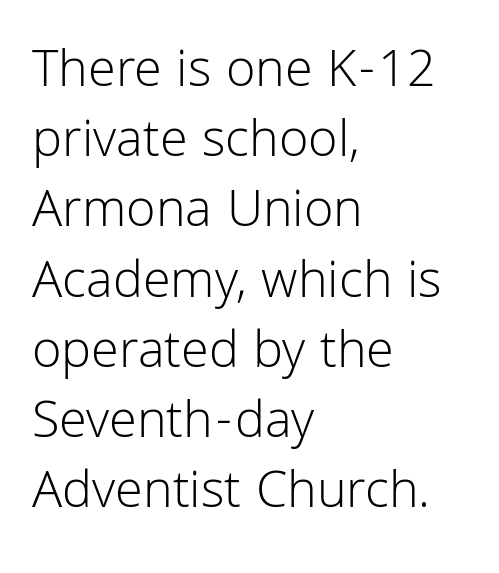
Q: Is the text bold? A: No.
Q: Is the text italic (slanted)? A: No, it is upright.
Q: Is the typeface a serif or a sans-serif typeface? A: Sans-serif.
Q: Is the text underlined? A: No.
Q: How is the paragraph aligned? A: Left-aligned.
Q: Is the spacing between letters normal or unusually wide? A: Normal.
Q: Is the spacing between lines tight, normal or loose? A: Normal.
Q: Width (condensed, normal, or wide)? A: Normal.
Q: Stroke contrast? A: Low.
Q: x-height? A: Medium.
Q: Monospaced? A: No.
